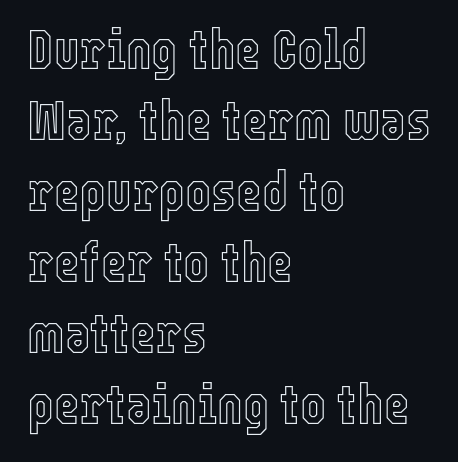
{"italic": "no", "width": "condensed", "x_height": "medium", "monospaced": "no", "underline": "no", "align": "left", "line_spacing": "normal", "line_spacing_ratio": 1.29, "letter_spacing": "normal", "letter_spacing_em": 0.0, "glyph_px": 55}
